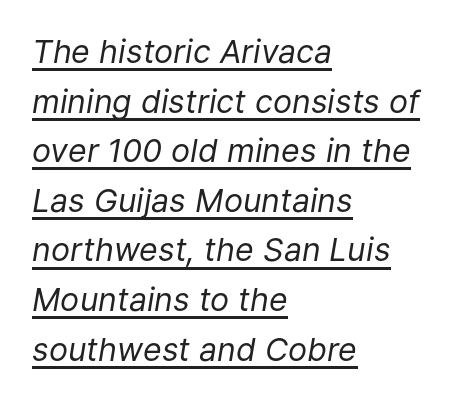
In designer terms, the underline attribute is active on this setting. Line beginnings align vertically; line endings do not. No chunkiness to these letters — they're not bold. This sample has the flowing, uneven cadence of proportional lettering. An italicized treatment has been applied to the whole sample. Look at the tracking — it's just the regular setting, nothing added.
